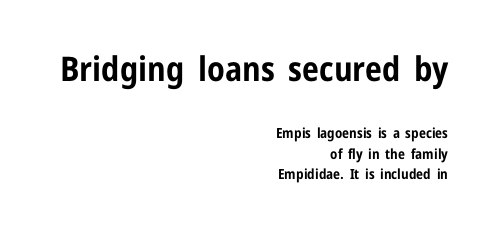
If you drew a line through each stem, it would be perfectly vertical. The rendering anchors every line to the right-hand side. Top chunk: large. Bottom chunk: small. Compared with typical paragraphs, the rows here are spaced about the same.
